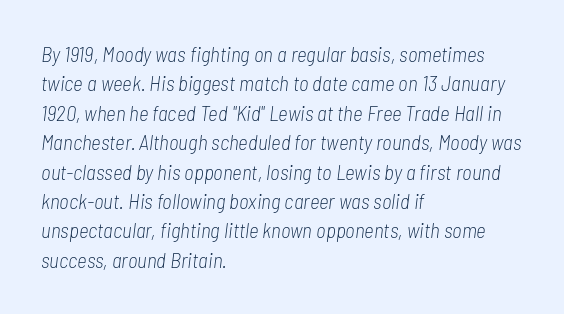
The setting favours the left margin, as ordinary paragraphs usually do. The block of text has a typical density, with ordinary space between rows. This is not heavy type; no bold has been used. Short note: letters normally spaced. Only glyphs here, with clear space below each row.
